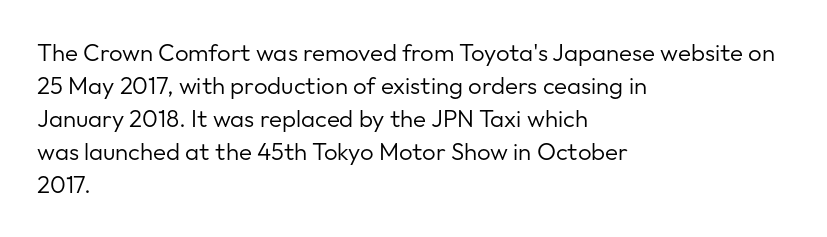
Q: Is the text bold? A: No.
Q: Is the text italic (slanted)? A: No, it is upright.
Q: Is the text underlined? A: No.
Q: How is the paragraph aligned? A: Left-aligned.
Q: Is the spacing between letters normal or unusually wide? A: Normal.
Q: Is the spacing between lines tight, normal or loose? A: Normal.
